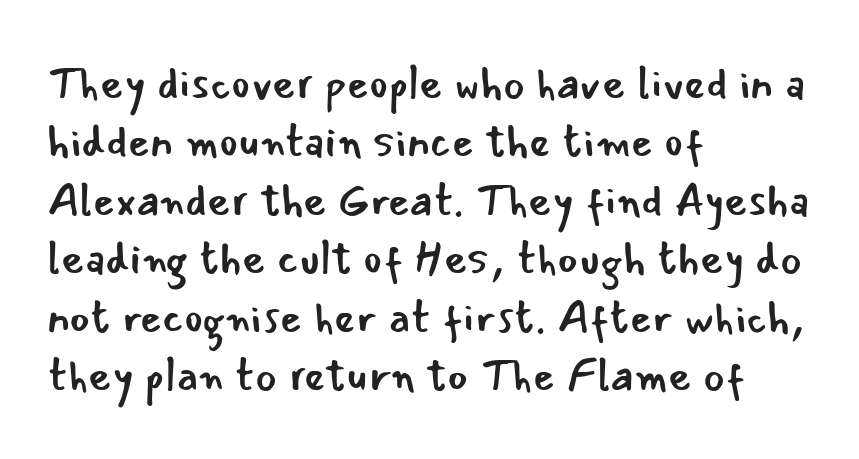
These lines stack with their left ends in a neat column. The font family rendered here belongs to the sans-serif group. Think of a printed novel: that variable character pitch is what you see here. Successive baselines arrive at the customary interval. You can tell it's not italic because the verticals are truly vertical.
